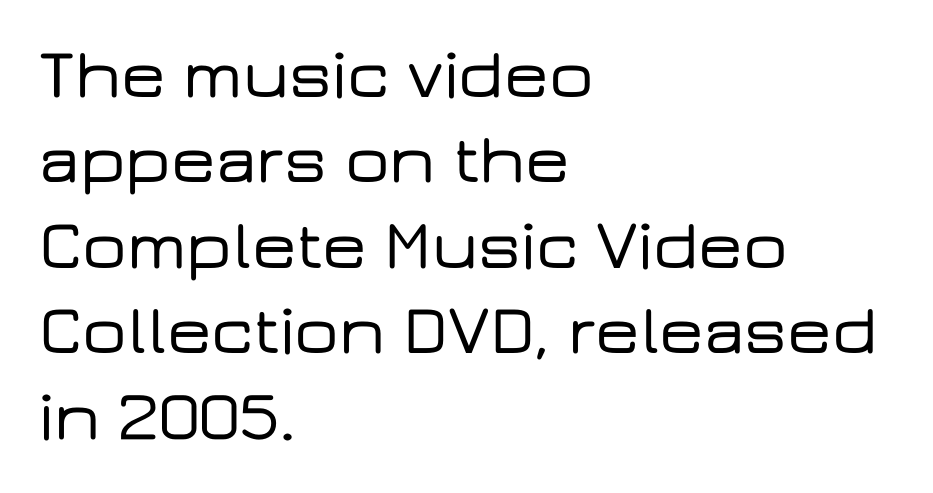
{"serif": "no", "italic": "no", "width": "wide", "stroke_contrast": "low", "x_height": "medium", "monospaced": "no", "underline": "no", "align": "left", "line_spacing_ratio": 1.22, "letter_spacing": "normal", "letter_spacing_em": 0.0, "glyph_px": 70}
